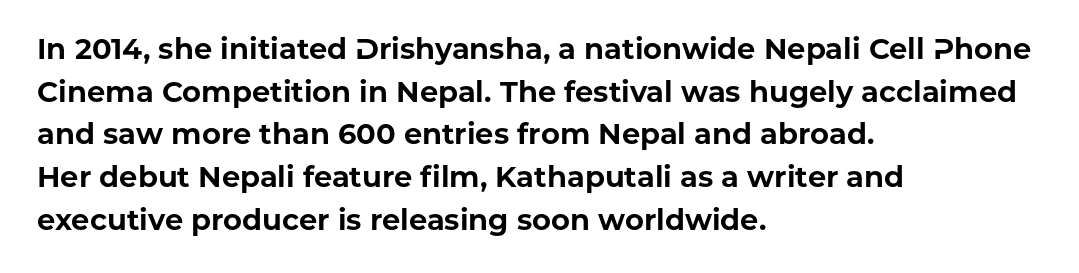
Q: Is the text bold? A: Yes.
Q: Is the text italic (slanted)? A: No, it is upright.
Q: Is the typeface a serif or a sans-serif typeface? A: Sans-serif.
Q: Is the text underlined? A: No.
Q: How is the paragraph aligned? A: Left-aligned.
Q: Is the spacing between letters normal or unusually wide? A: Normal.
Q: Is the spacing between lines tight, normal or loose? A: Normal.
Q: Width (condensed, normal, or wide)? A: Normal.
Q: Stroke contrast? A: Low.
Q: x-height? A: Medium.
Q: Monospaced? A: No.
